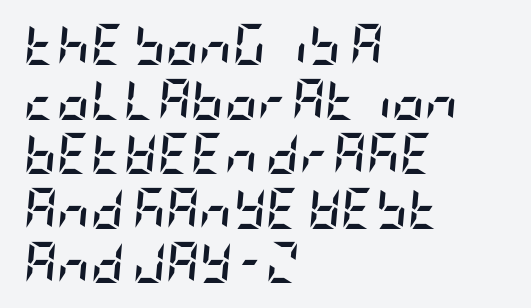
{"italic": "yes", "lean": "right", "slant_degrees": 5, "bold": "yes", "weight": "semibold", "width": "condensed", "stroke_contrast": "low", "x_height": "large", "underline": "no", "align": "left", "line_spacing": "normal", "line_spacing_ratio": 1.33, "letter_spacing": "normal", "letter_spacing_em": 0.0, "glyph_px": 41}
